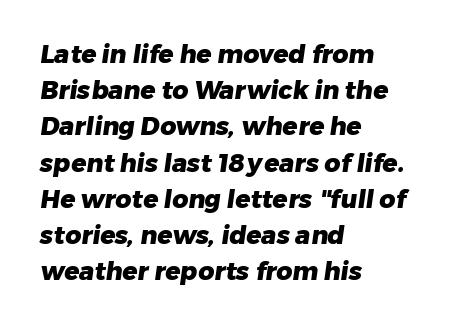
Q: Is the text bold? A: Yes.
Q: Is the text underlined? A: No.
Q: How is the paragraph aligned? A: Left-aligned.
Q: Is the spacing between letters normal or unusually wide? A: Normal.
Q: Is the spacing between lines tight, normal or loose? A: Normal.
